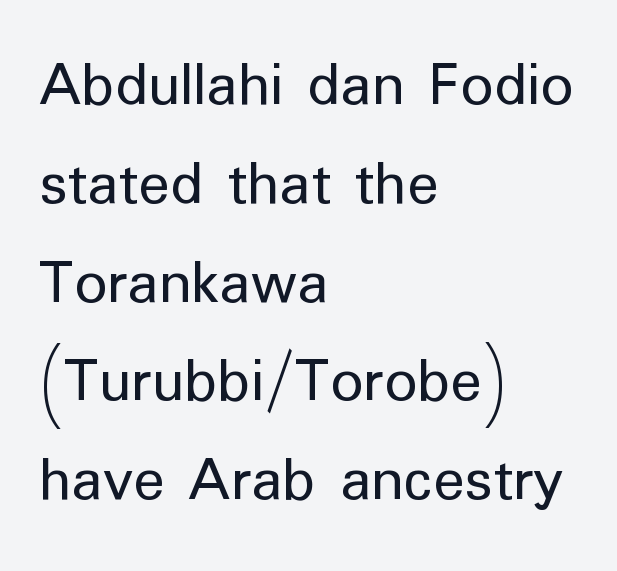
{"serif": "no", "italic": "no", "bold": "no", "weight": "regular", "width": "normal", "stroke_contrast": "low", "x_height": "medium", "monospaced": "no", "underline": "no", "align": "left", "line_spacing": "normal", "line_spacing_ratio": 1.52, "letter_spacing": "normal", "letter_spacing_em": 0.0, "glyph_px": 65}
